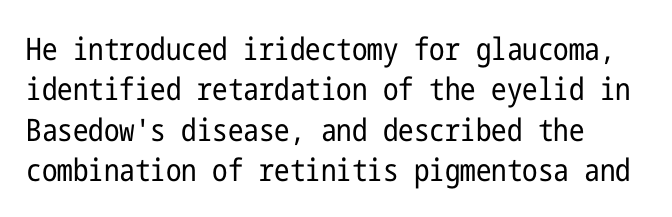
Each stroke keeps to a modest, everyday thickness or less. Letterform terminals end flat and unadorned throughout the passage. The type sits square on the baseline with zero lean. The type is set solid horizontally, with unmodified tracking. Quick note: interline space is typical. Unmarked baselines from the first word to the last.
